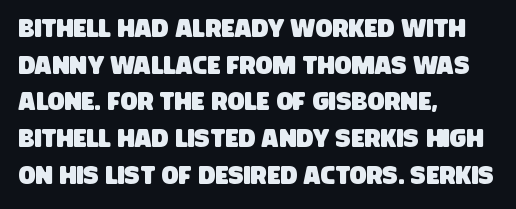
Notice how descenders clear the ascenders below comfortably — that's standard leading. Tracking here is standard; glyphs follow each other at the usual distance. The space directly below the letters is spotless. All the whitespace from short lines collects on the right.
